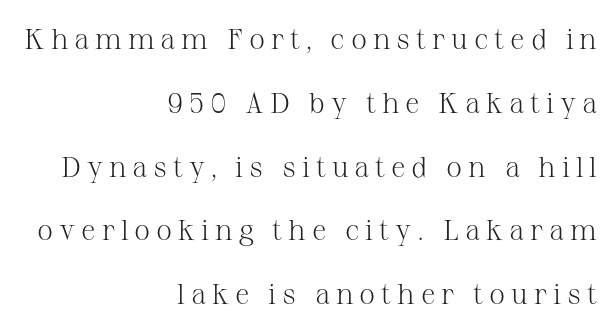
{"serif": "yes", "italic": "no", "bold": "no", "weight": "light", "width": "normal", "stroke_contrast": "medium", "x_height": "medium", "monospaced": "no", "underline": "no", "align": "right", "line_spacing": "loose", "line_spacing_ratio": 2.2, "letter_spacing": "wide", "letter_spacing_em": 0.2, "glyph_px": 29}
